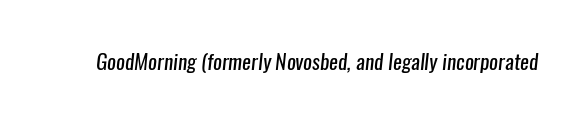
The image shows 21 px text type; set normal letter spacing, not underlined.
